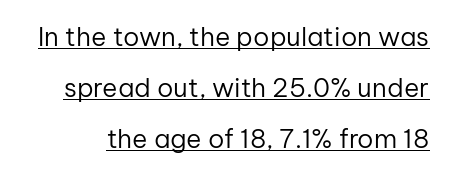
{"italic": "no", "bold": "no", "underline": "yes", "line_spacing": "loose", "line_spacing_ratio": 1.96, "letter_spacing": "normal", "letter_spacing_em": 0.0, "glyph_px": 26}
